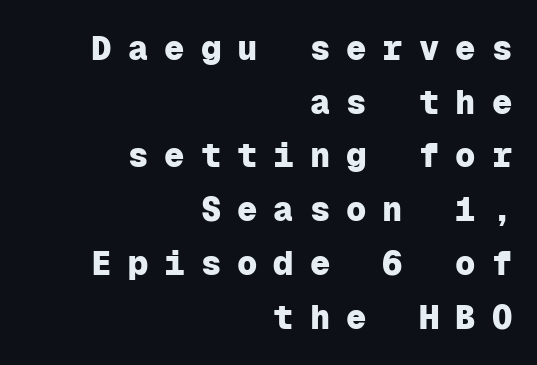
Its strokes are broad and dark, the hallmark of bold type. Spacing between characters has been opened up far beyond the box default. The text was rendered using a sans face with plain stroke endings. It's the straight-up-and-down kind of type. No word sits above an underline. Each new line begins a customary step beneath the previous one.
